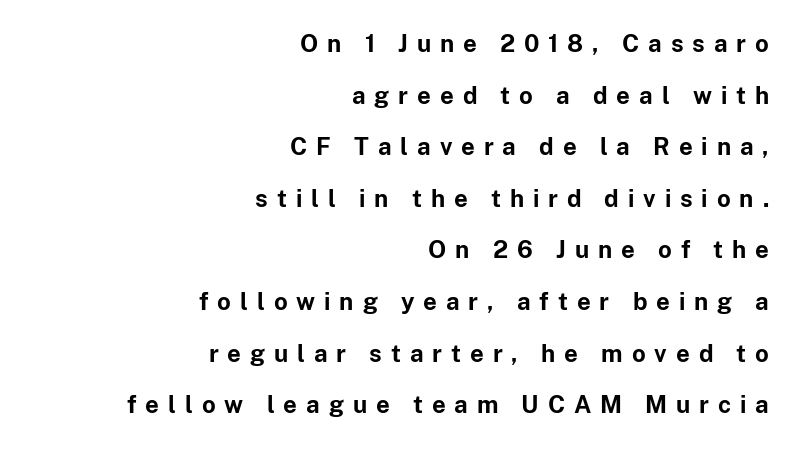
Q: Is the text bold? A: Yes.
Q: Is the text italic (slanted)? A: No, it is upright.
Q: Is the text underlined? A: No.
Q: How is the paragraph aligned? A: Right-aligned.
Q: Is the spacing between letters normal or unusually wide? A: Unusually wide.
Q: Is the spacing between lines tight, normal or loose? A: Loose.
